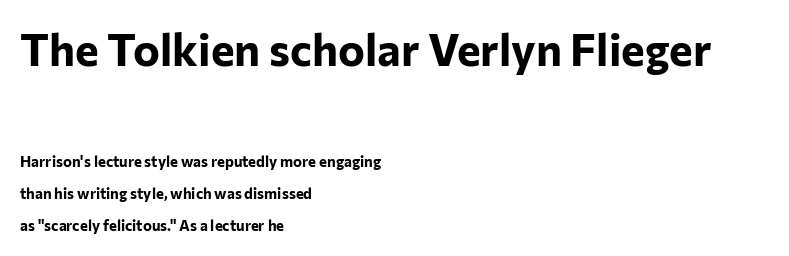
Every character sits straight up, as roman type does. This sample uses a sans-serif face. The setting favours the left margin, as ordinary paragraphs usually do. Nobody drew a line under any word here. Honestly, the rows look like they've been pulled way apart.
